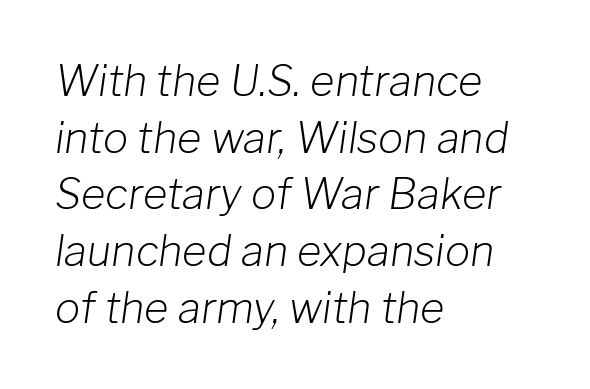
The area under the type is left untouched. On a weight scale, this lands at 450 or below. Quick note: interline space is typical. Designer's note — italics engaged. The tracking reads as untouched default to a designer's eye. Teacher's note: observe the even left margin — that is flush-left alignment.
